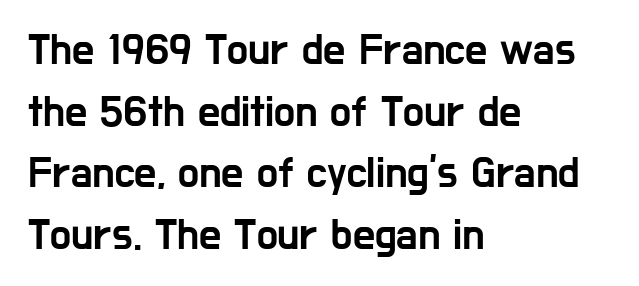
{"serif": "no", "italic": "no", "width": "condensed", "stroke_contrast": "low", "x_height": "medium", "monospaced": "no", "underline": "no", "align": "left", "line_spacing": "normal", "line_spacing_ratio": 1.4, "letter_spacing": "normal", "letter_spacing_em": 0.0, "glyph_px": 44}
